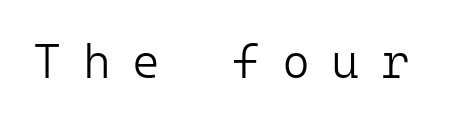
The image shows 48 px light sans-serif type, upright, monospaced; set unusually wide letter spacing (+0.45 em), not underlined; low stroke contrast and a medium x-height.
